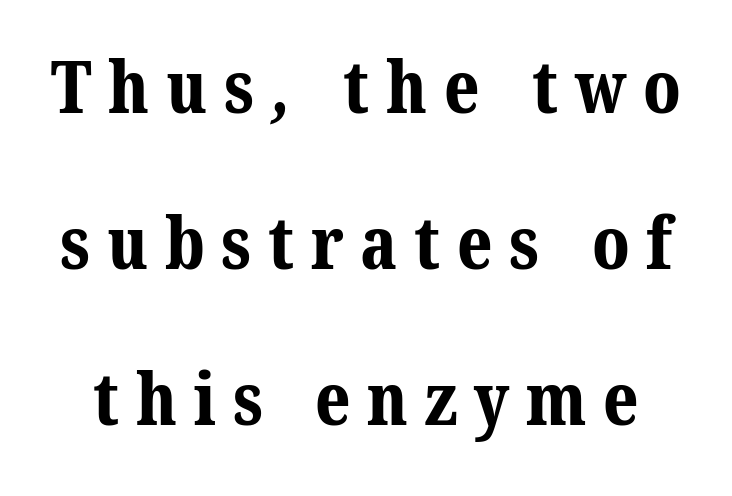
{"serif": "yes", "bold": "yes", "weight": "bold", "width": "normal", "stroke_contrast": "medium", "x_height": "medium", "monospaced": "no", "underline": "no", "line_spacing": "loose", "line_spacing_ratio": 2.14, "letter_spacing": "wide", "letter_spacing_em": 0.23, "glyph_px": 73}
